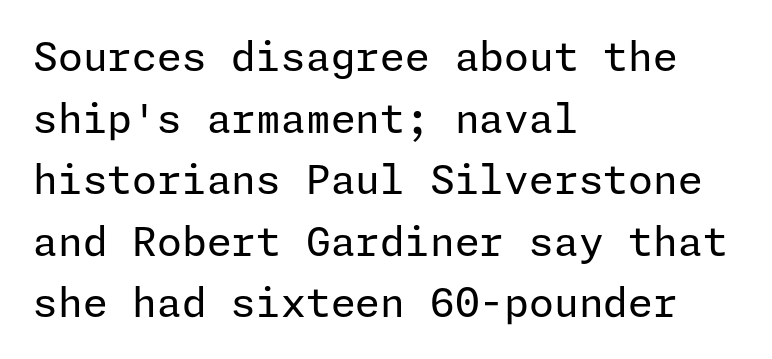
The image shows 40 px regular-weight sans-serif type, upright; set left-aligned, normal line spacing (1.54x), normal letter spacing, not underlined; low stroke contrast and a medium x-height.
